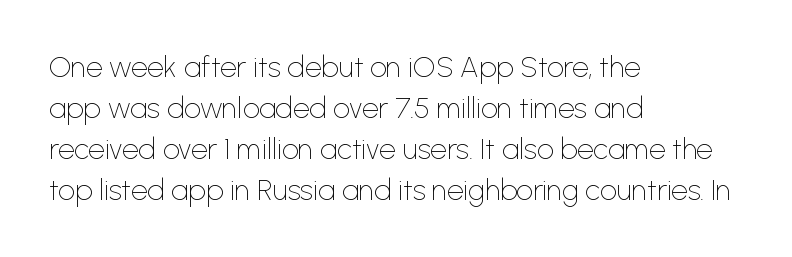
Unlike italic type, these characters show no tilt at all. Successive baselines arrive at the customary interval. Horizontal alignment here is leftward, the default for most running prose. What stands out about the letter spacing? Nothing — it is the standard amount.
